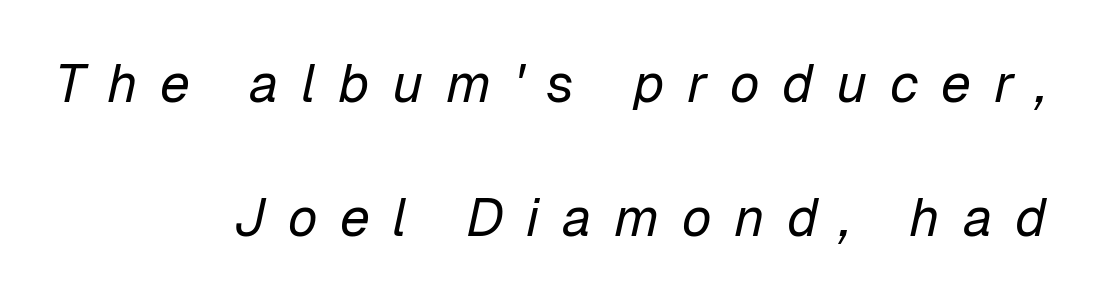
The image shows 54 px regular-weight type, italic (leaning right); set right-aligned, loose line spacing (2.48x), unusually wide letter spacing (+0.42 em), not underlined; low stroke contrast and a medium x-height.
